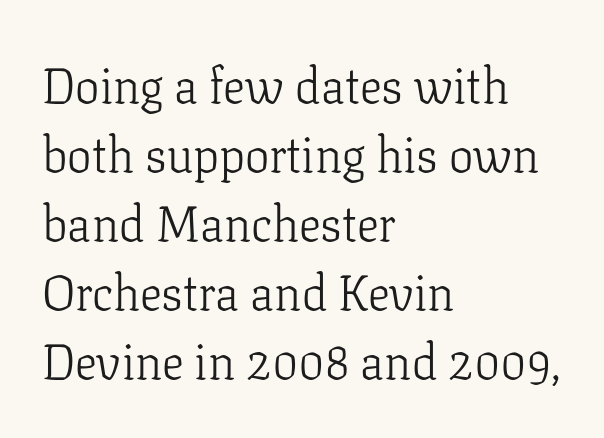
Q: Is the text bold? A: No.
Q: Is the text italic (slanted)? A: No, it is upright.
Q: Is the typeface a serif or a sans-serif typeface? A: Serif.
Q: Is the text underlined? A: No.
Q: How is the paragraph aligned? A: Left-aligned.
Q: Is the spacing between letters normal or unusually wide? A: Normal.
Q: Is the spacing between lines tight, normal or loose? A: Normal.
Q: Width (condensed, normal, or wide)? A: Normal.
Q: Stroke contrast? A: Low.
Q: x-height? A: Medium.
Q: Monospaced? A: No.
